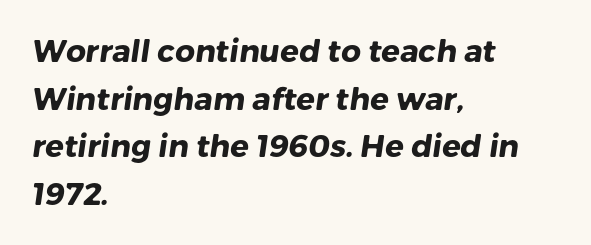
The image shows 31 px heavy sans-serif type; set left-aligned, normal line spacing (1.54x), normal letter spacing, not underlined; low stroke contrast and a medium x-height.
